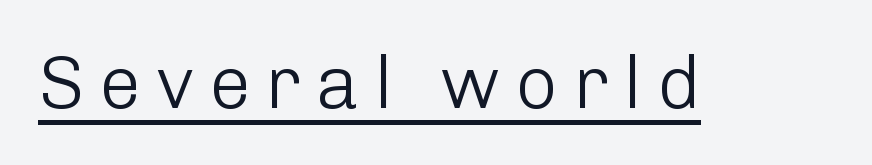
Q: Is the text bold? A: No.
Q: Is the text italic (slanted)? A: No, it is upright.
Q: Is the typeface a serif or a sans-serif typeface? A: Sans-serif.
Q: Is the text underlined? A: Yes.
Q: Is the spacing between letters normal or unusually wide? A: Unusually wide.
Q: Width (condensed, normal, or wide)? A: Normal.
Q: Stroke contrast? A: Low.
Q: x-height? A: Medium.
Q: Monospaced? A: No.
